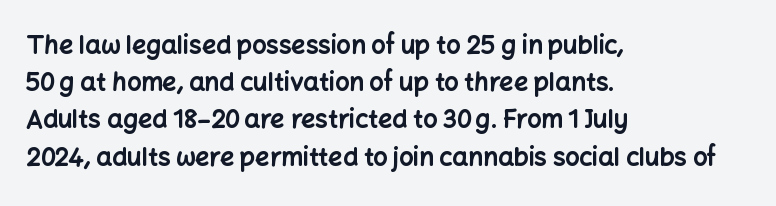
Q: Is the text bold? A: Yes.
Q: Is the text italic (slanted)? A: No, it is upright.
Q: Is the text underlined? A: No.
Q: How is the paragraph aligned? A: Left-aligned.
Q: Is the spacing between letters normal or unusually wide? A: Normal.
Q: Is the spacing between lines tight, normal or loose? A: Normal.
